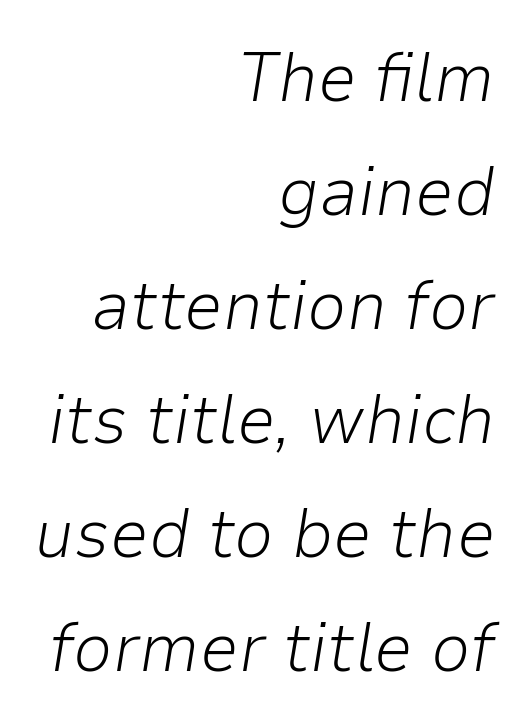
Notice how the stems are inclined rather than vertical — that's the hallmark of italics. The space beneath each line is pristine and unruled. Vertical stems look standard width or narrower in stroke. A typesetter would call this leading conventional body-copy spacing. The paragraph shown leans on its right margin. Students, note that the glyphs here touch the page at normal intervals.
